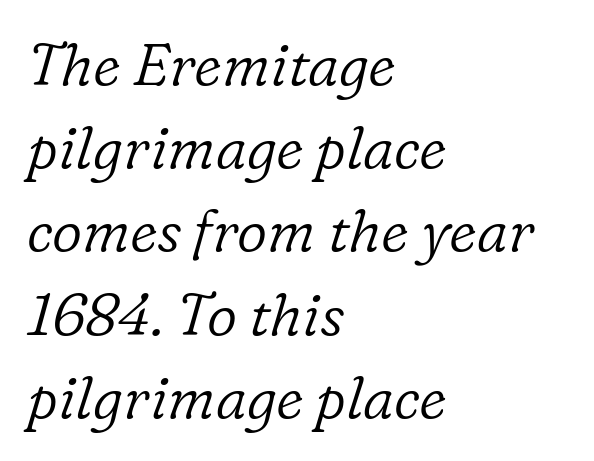
The passage shown is not bold in any degree. This rendering leaves character spacing at its baseline value. Characters are canted at an angle relative to the baseline's perpendicular. Stroke terminals: seriffed. The ragged edge is on the right, which tells us the setting is flush left.
